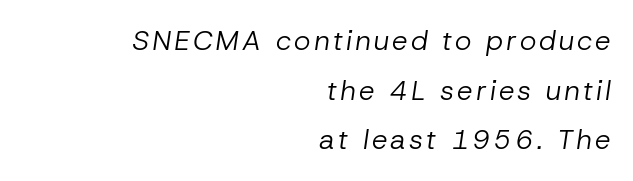
{"italic": "yes", "lean": "right", "slant_degrees": 8, "bold": "no", "weight": "regular", "width": "normal", "stroke_contrast": "low", "x_height": "medium", "monospaced": "no", "underline": "no", "align": "right", "line_spacing_ratio": 1.77, "glyph_px": 28}
